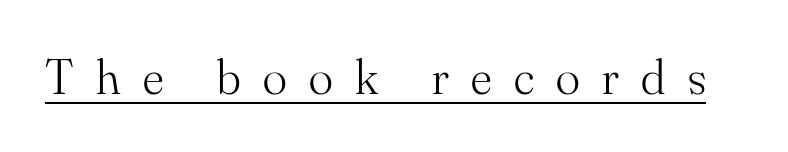
Q: Is the text bold? A: No.
Q: Is the text italic (slanted)? A: No, it is upright.
Q: Is the typeface a serif or a sans-serif typeface? A: Serif.
Q: Is the text underlined? A: Yes.
Q: Is the spacing between letters normal or unusually wide? A: Unusually wide.
Q: Width (condensed, normal, or wide)? A: Normal.
Q: Stroke contrast? A: Medium.
Q: x-height? A: Small.
Q: Monospaced? A: No.
